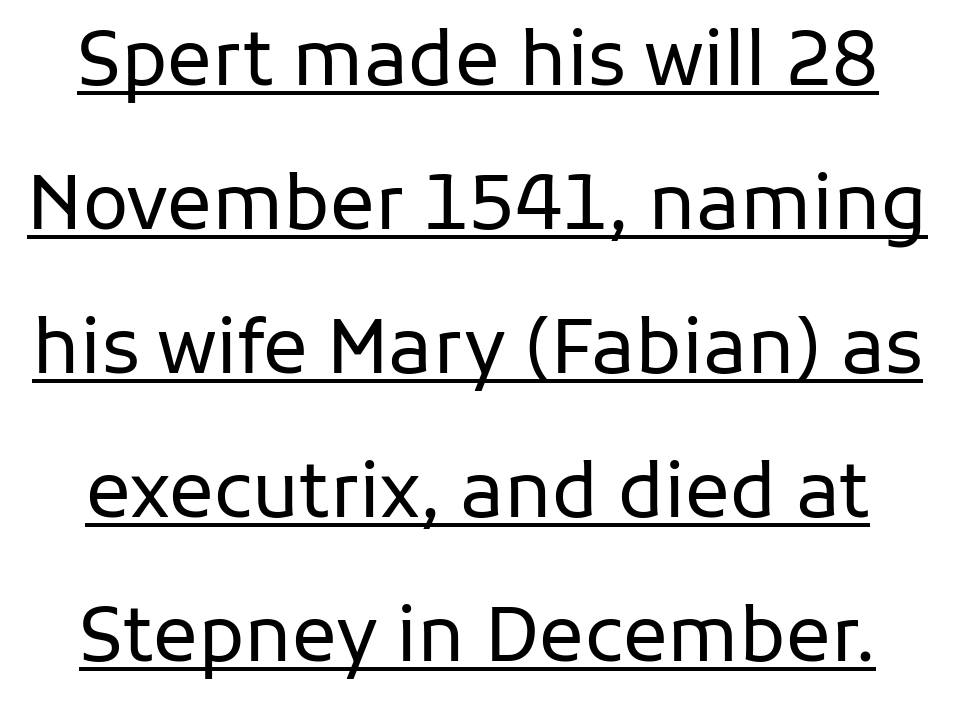
{"serif": "no", "italic": "no", "bold": "no", "weight": "regular", "width": "normal", "stroke_contrast": "low", "x_height": "medium", "monospaced": "no", "underline": "yes", "line_spacing": "loose", "line_spacing_ratio": 1.92, "letter_spacing": "normal", "letter_spacing_em": 0.0, "glyph_px": 75}
